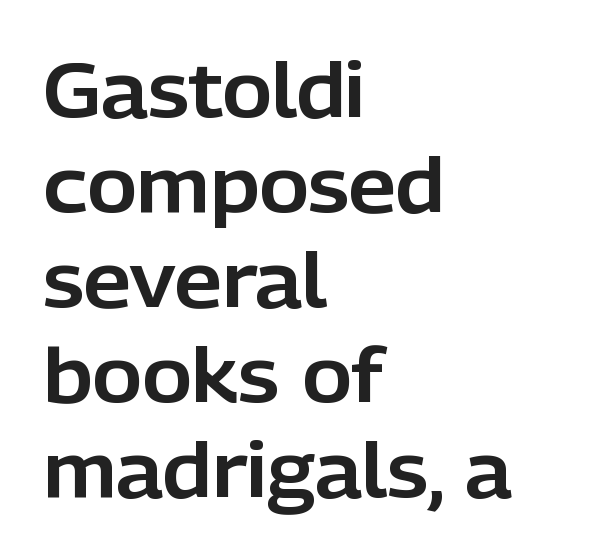
Q: Is the text italic (slanted)? A: No, it is upright.
Q: Is the typeface a serif or a sans-serif typeface? A: Sans-serif.
Q: Is the text underlined? A: No.
Q: How is the paragraph aligned? A: Left-aligned.
Q: Is the spacing between letters normal or unusually wide? A: Normal.
Q: Is the spacing between lines tight, normal or loose? A: Normal.
Q: Width (condensed, normal, or wide)? A: Normal.
Q: Stroke contrast? A: Low.
Q: x-height? A: Medium.
Q: Monospaced? A: No.
